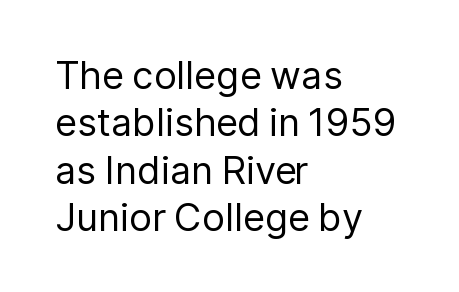
The space directly below the letters is spotless. The lines sit at an ordinary, default distance from one another. The passage shown is typed in a proportional face where columns would drift. Each stroke keeps to a modest, everyday thickness or less. Examine the stroke ends and you'll find no serifs.
